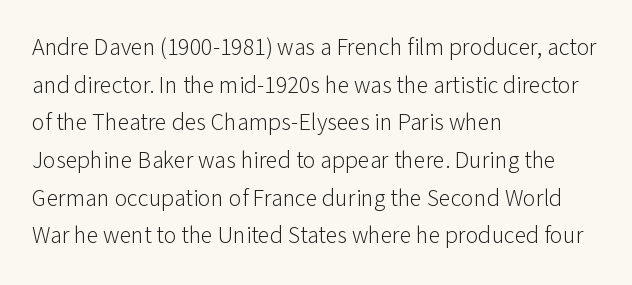
{"italic": "no", "bold": "no", "underline": "no", "align": "left", "line_spacing": "normal", "line_spacing_ratio": 1.57, "letter_spacing": "normal", "letter_spacing_em": 0.0, "glyph_px": 24}
